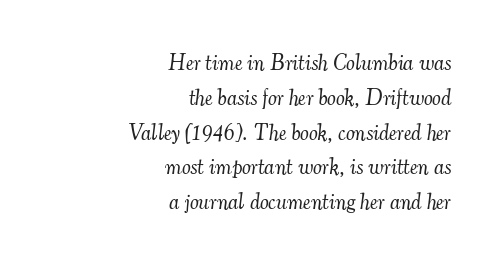
The image shows 22 px text type, italic (leaning right); set right-aligned, normal line spacing (1.58x), normal letter spacing, not underlined.
